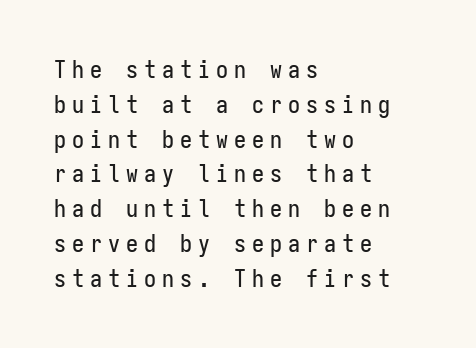
The image shows 24 px text type, upright; set left-aligned, normal line spacing (1.45x), unusually wide letter spacing (+0.25 em), not underlined.
